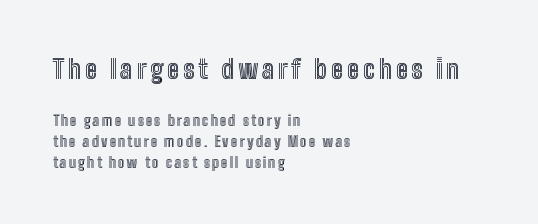
This layout puts the oversized block above and the modest block below. Leading: standard. Plain, unruled lines of type. Visually the block forms a straight wall on the left and a jagged coastline on the right. Rendered with straight, roman letterforms.
